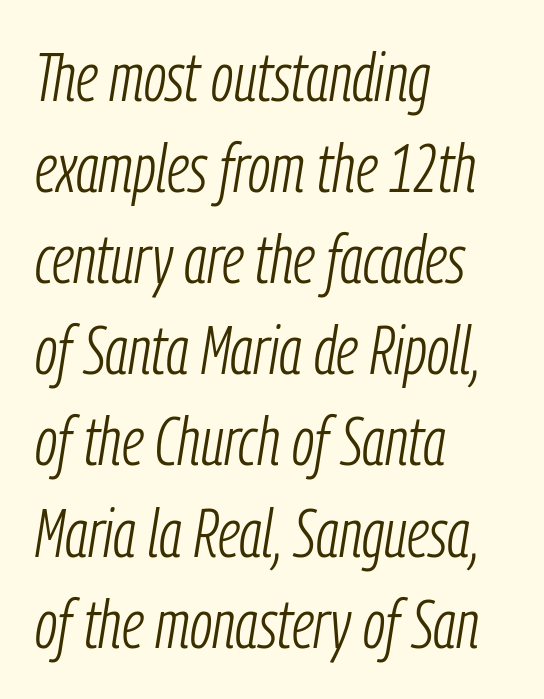
This sample has the flowing, uneven cadence of proportional lettering. Check the space under the baseline: it is left empty. The setting favours the left margin, as ordinary paragraphs usually do. The rows are spaced the way most documents space them. A typesetter would call this zero additional tracking. The axis of the letterforms is tilted away from vertical.
